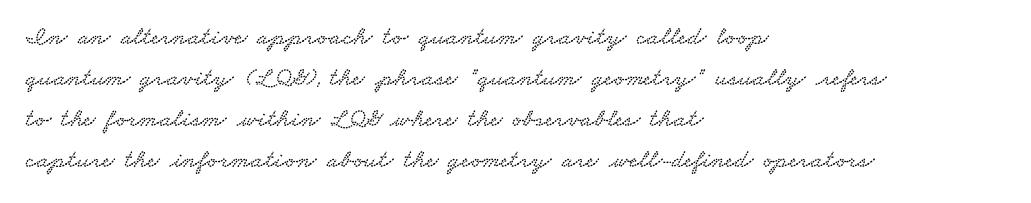
{"underline": "no", "align": "left", "line_spacing": "normal", "line_spacing_ratio": 1.58, "letter_spacing": "normal", "letter_spacing_em": 0.0, "glyph_px": 26}
